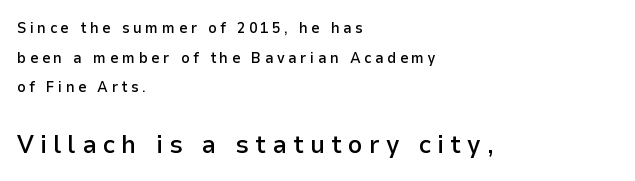
One-word summary of the alignment: left. I'd describe the lettering as semibold — firm but not a full bold. A great deal of white space separates one row of letters from the next. This rendering widens character spacing well past its baseline value. A roman cut, with each character standing at attention. The passage shown begins with its smaller block and ends with its larger one.
